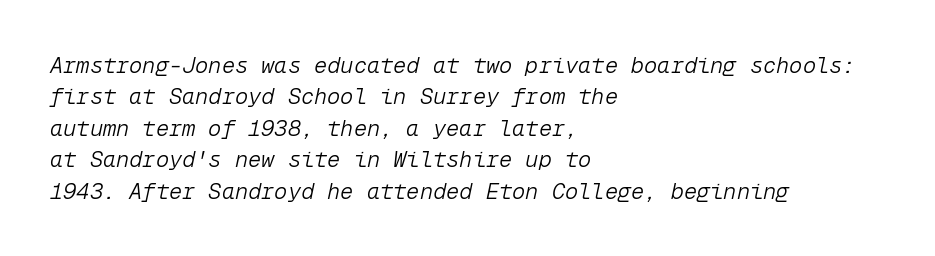
{"italic": "yes", "lean": "right", "slant_degrees": 12, "bold": "no", "underline": "no", "align": "left", "line_spacing": "normal", "line_spacing_ratio": 1.43, "letter_spacing": "normal", "letter_spacing_em": 0.0, "glyph_px": 22}
